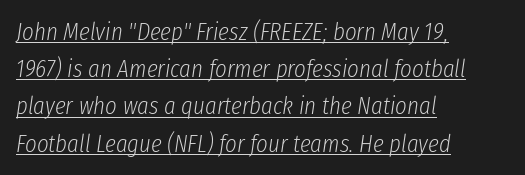
{"italic": "yes", "lean": "right", "slant_degrees": 8, "bold": "no", "underline": "yes", "align": "left", "line_spacing": "normal", "line_spacing_ratio": 1.49, "letter_spacing": "normal", "letter_spacing_em": 0.0, "glyph_px": 25}
